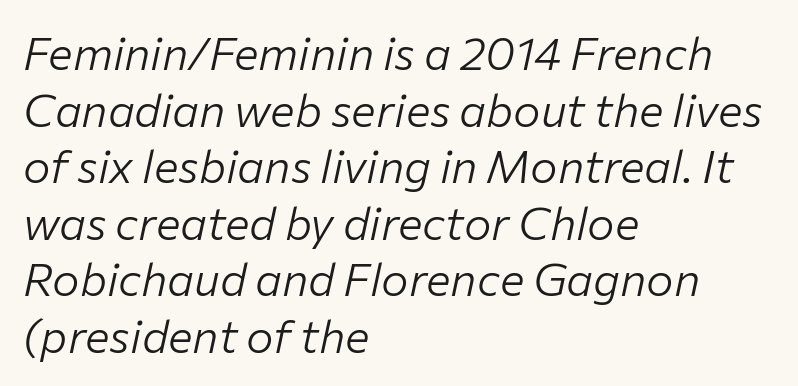
Reading down the block, your eye returns to a fixed left position each line. Summary of weight: not heavy and not bold. The face used here is proportionally spaced, like ordinary book or web type. Compared with typical body copy, the letter spacing here is the same.
